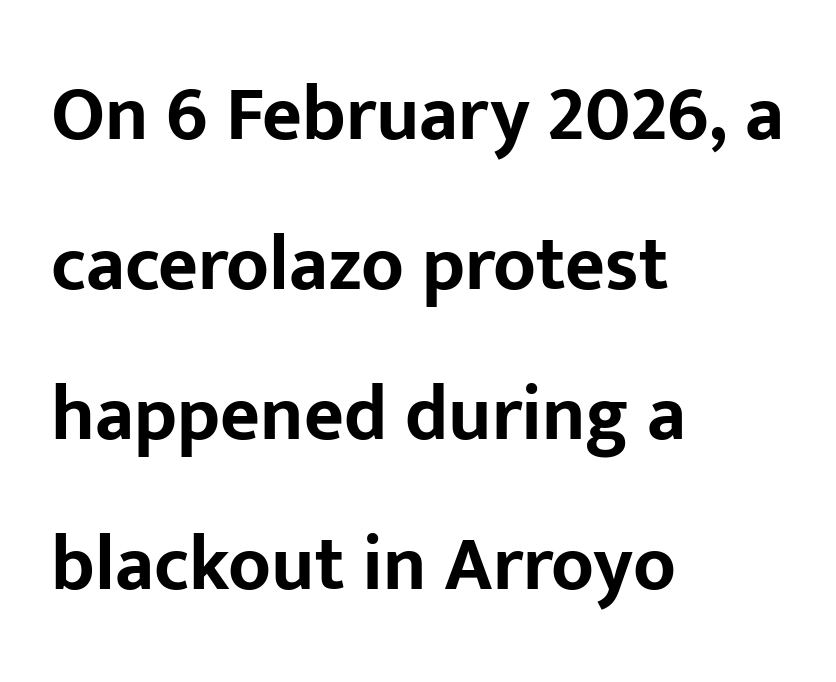
Is this a fixed-width face? No — the glyphs have proportional, varying widths. The type is set solid horizontally, with unmodified tracking. Typographically, this falls in the sans-serif category. You can tell it's not italic because the verticals are truly vertical.
